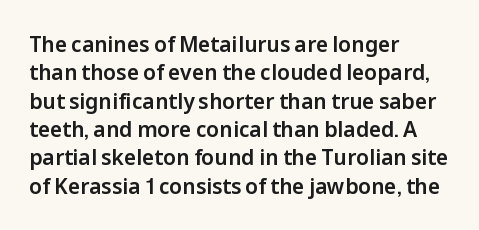
Posture: upright roman. The foot of each line stays bare and open. The passage shown stacks its lines at a standard gap. Alignment: flush left. The horizontal fit of the characters is conventional and even.
